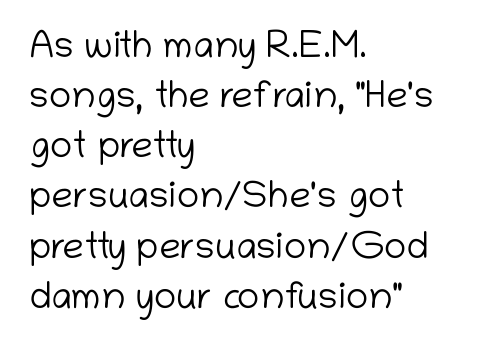
Q: Is the text bold? A: No.
Q: Is the text italic (slanted)? A: No, it is upright.
Q: Is the typeface a serif or a sans-serif typeface? A: Sans-serif.
Q: Is the text underlined? A: No.
Q: How is the paragraph aligned? A: Left-aligned.
Q: Is the spacing between letters normal or unusually wide? A: Normal.
Q: Is the spacing between lines tight, normal or loose? A: Normal.
Q: Width (condensed, normal, or wide)? A: Normal.
Q: Stroke contrast? A: Low.
Q: x-height? A: Medium.
Q: Monospaced? A: No.
